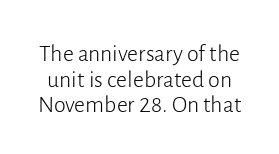
Q: Is the text bold? A: No.
Q: Is the text italic (slanted)? A: No, it is upright.
Q: Is the text underlined? A: No.
Q: Is the spacing between letters normal or unusually wide? A: Normal.
Q: Is the spacing between lines tight, normal or loose? A: Tight.
